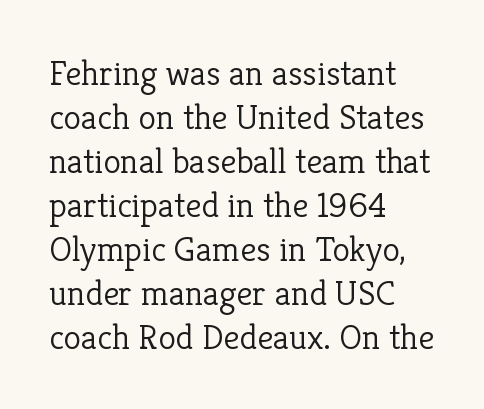
The font family rendered here belongs to the serif group. Nobody drew a line under any word here. The letters look calm and open, with moderate or lighter stems. The letters stand upright; this is a roman face. The text block is weighted toward the left margin, trailing off unevenly rightward. Inter-character spacing is left at the font's built-in metrics.
